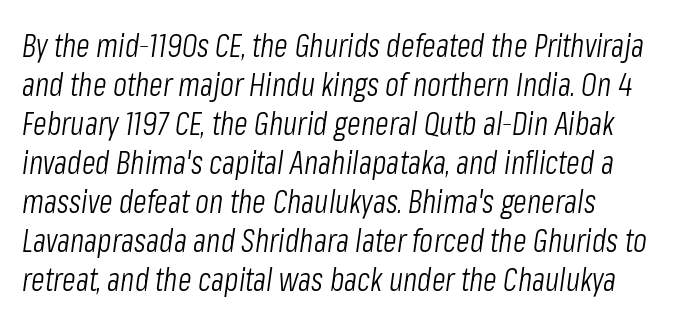
Varying glyph widths throughout — classic text-font behaviour. The text carries the slant typical of an italic or oblique font. Unbolded letterforms with no extra heft. Caption: multi-line text, flush left, ragged right. Nothing unusual about the tracking: characters are spaced as the font intends.
